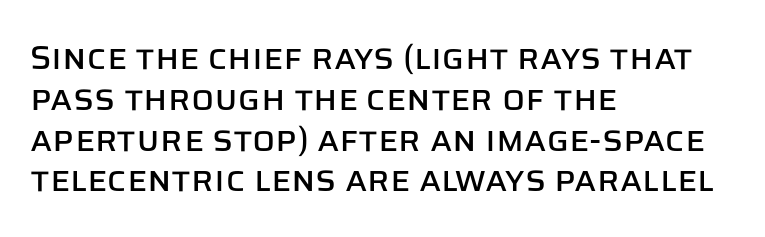
Type without underlining. Looks like regular typesetting: each glyph gets only the width it needs. Caption: standard tracking, unaltered. Compared with a centered layout, this one pins lines to the left instead. This sample uses an upright cut, with every glyph sitting square on the baseline. Classification — sans serif.
